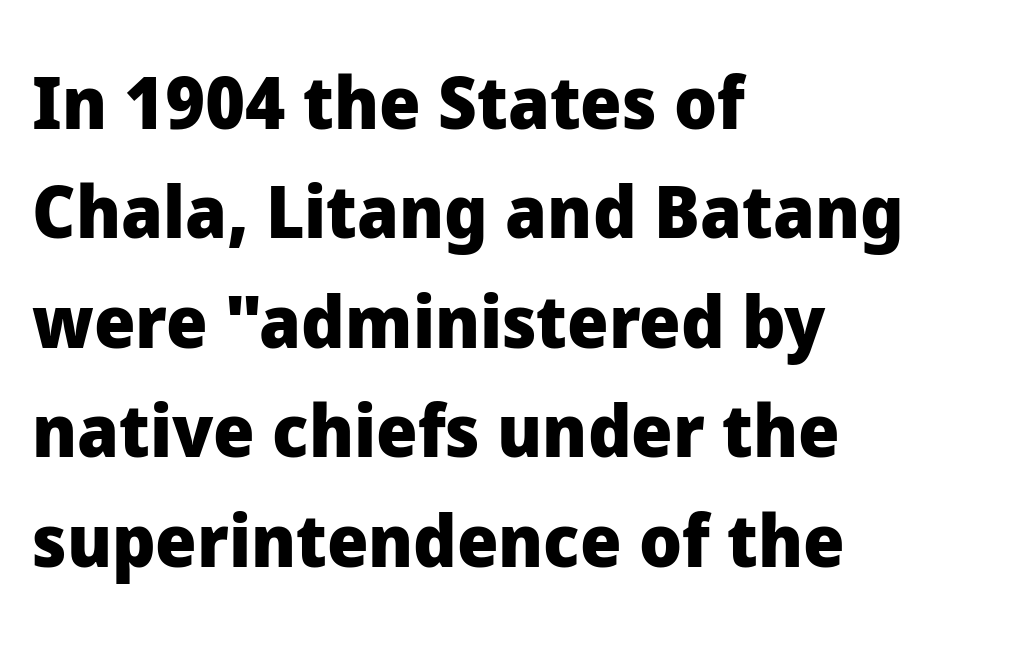
{"serif": "no", "italic": "no", "bold": "yes", "weight": "heavy", "width": "normal", "stroke_contrast": "low", "x_height": "medium", "monospaced": "no", "underline": "no", "align": "left", "line_spacing": "normal", "line_spacing_ratio": 1.5, "letter_spacing": "normal", "letter_spacing_em": 0.0, "glyph_px": 73}
